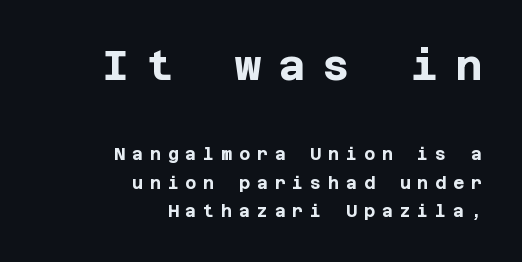
The image shows 42 px bold sans-serif type, upright; set right-aligned, normal line spacing (1.68x), unusually wide letter spacing (+0.4 em), not underlined; the first (top) block is 2.47x larger; low stroke contrast and a large x-height.
